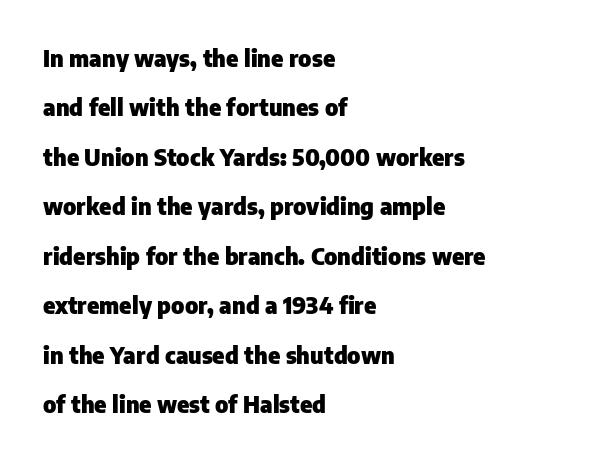
The image shows 23 px bold type, upright; set left-aligned, loose line spacing (2.15x), normal letter spacing, not underlined.
